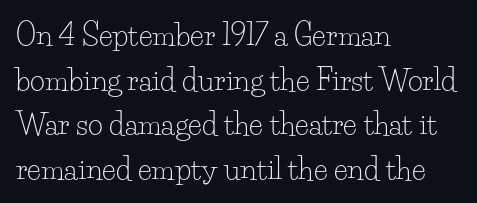
The image shows 29 px light serif type, upright; set left-aligned, normal line spacing (1.54x), normal letter spacing, not underlined; low stroke contrast and a small x-height.
